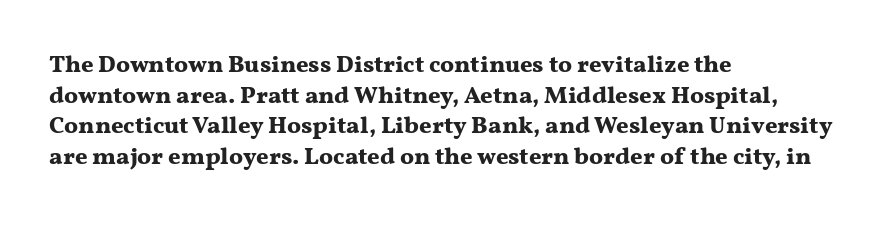
{"italic": "no", "bold": "yes", "underline": "no", "align": "left", "line_spacing": "normal", "line_spacing_ratio": 1.28, "letter_spacing": "normal", "letter_spacing_em": 0.0, "glyph_px": 24}
